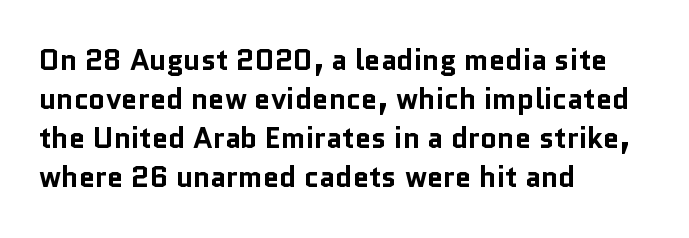
Does the leading feel generous? No, just average. The tracking reads as untouched default to a designer's eye. You can tell it's not italic because the verticals are truly vertical. These lines are composed in type without serifs.
